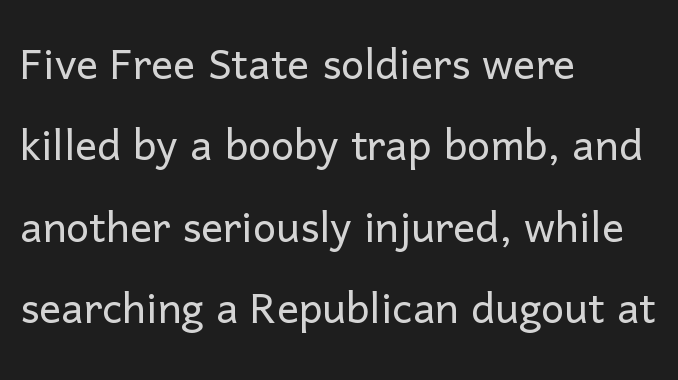
The image shows 55 px light sans-serif type, upright; set left-aligned, normal line spacing (1.48x), normal letter spacing, not underlined; low stroke contrast and a medium x-height.
